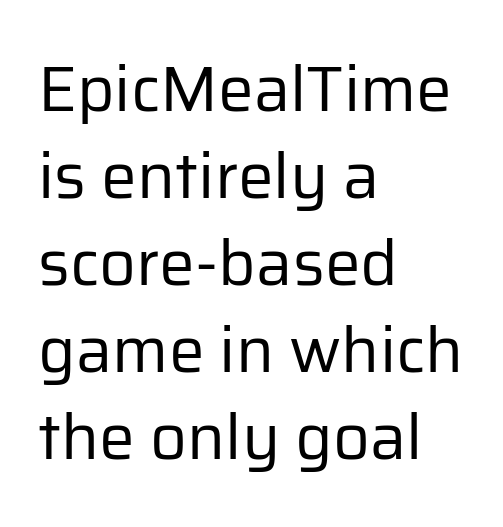
Tall strokes in this sample are plumb rather than angled. What kind of face is this? One without serifs — a sans. The typesetting does not lean heavy: it is not bold. Does the leading feel generous? No, just average. A typesetter would call this zero additional tracking.
